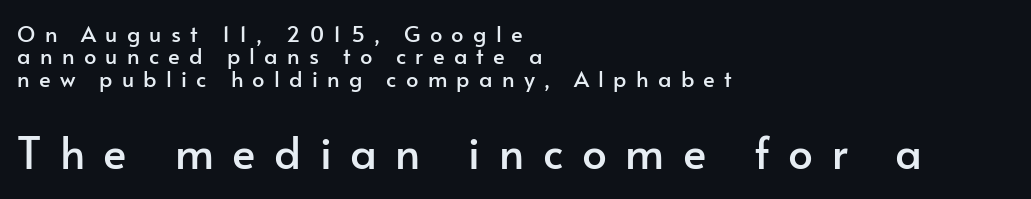
Q: Is the text italic (slanted)? A: No, it is upright.
Q: Is the typeface a serif or a sans-serif typeface? A: Sans-serif.
Q: Is the text underlined? A: No.
Q: How is the paragraph aligned? A: Left-aligned.
Q: Is the spacing between letters normal or unusually wide? A: Unusually wide.
Q: Is the spacing between lines tight, normal or loose? A: Tight.
Q: Which block of text is set in a larger size, the first (top) or the second (bottom)? A: The second (bottom) one.
Q: Width (condensed, normal, or wide)? A: Normal.
Q: Stroke contrast? A: Low.
Q: x-height? A: Small.
Q: Monospaced? A: No.
